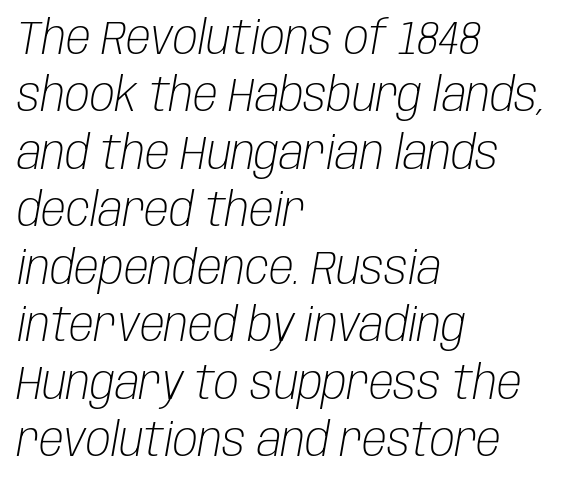
The image shows 46 px light, condensed type, italic (leaning right); set left-aligned, normal line spacing (1.25x), normal letter spacing, not underlined; low stroke contrast and a large x-height.
